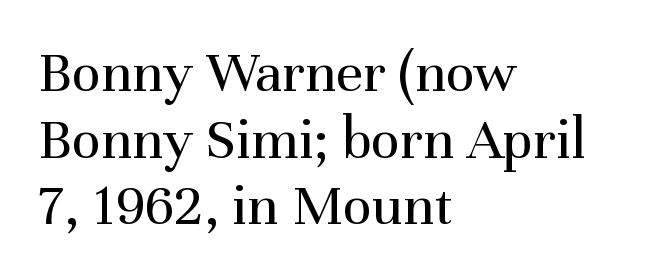
The image shows 60 px regular-weight serif type, upright; set left-aligned, tight line spacing (1.11x), normal letter spacing, not underlined; medium stroke contrast and a medium x-height.
